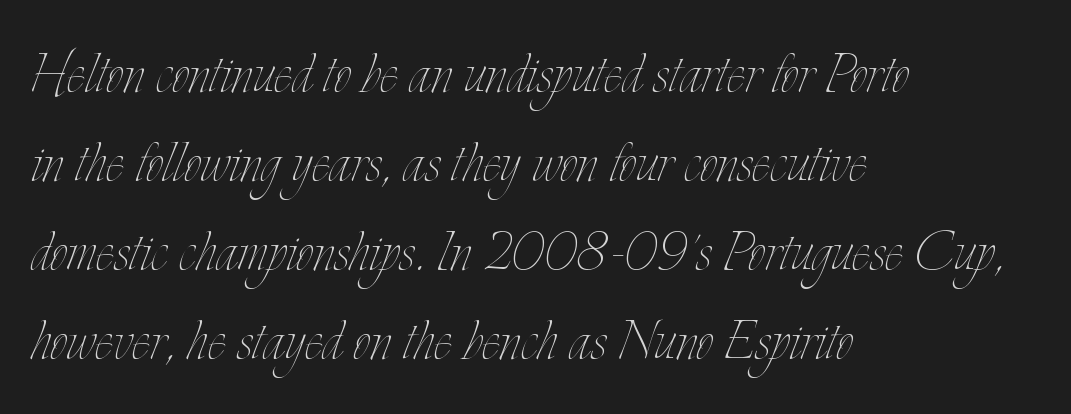
Vertical stems look standard width or narrower in stroke. Regarding leading, the lines here are spaced in the standard way. Rule under the text: the space is simply empty. The type is set solid horizontally, with unmodified tracking. The passage is arranged the way most books set body copy — flush left.
